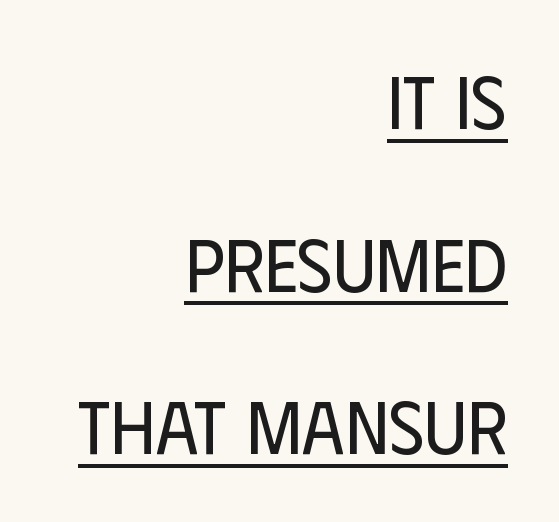
Each letter keeps its own natural width here, so spacing adapts to shape. These lines keep a tight, regular rhythm from letter to letter. Each stroke keeps to a modest, everyday thickness or less. Like a heading marked for emphasis, these lines bear an underscore. Which margin do the lines hug? The right one — the left edge is uneven. Compared with typical paragraphs, the rows here are farther apart.
